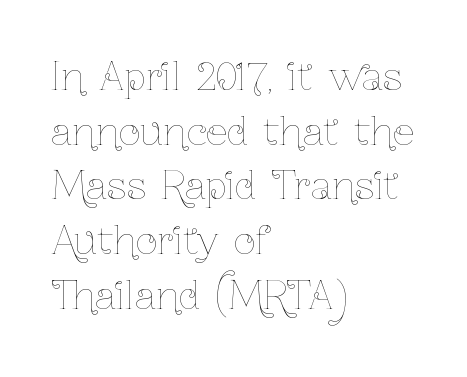
Q: Is the text bold? A: No.
Q: Is the text italic (slanted)? A: No, it is upright.
Q: Is the text underlined? A: No.
Q: How is the paragraph aligned? A: Left-aligned.
Q: Is the spacing between letters normal or unusually wide? A: Normal.
Q: Is the spacing between lines tight, normal or loose? A: Normal.
Q: Width (condensed, normal, or wide)? A: Condensed.
Q: Stroke contrast? A: Low.
Q: x-height? A: Medium.
Q: Monospaced? A: No.
